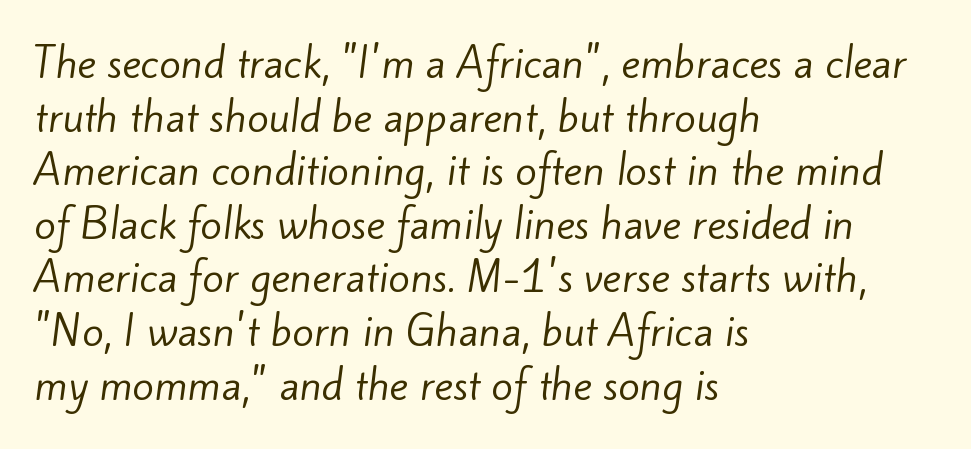
{"serif": "no", "bold": "no", "weight": "regular", "width": "normal", "stroke_contrast": "low", "x_height": "small", "monospaced": "no", "underline": "no", "align": "left", "line_spacing": "normal", "line_spacing_ratio": 1.34, "letter_spacing": "normal", "letter_spacing_em": 0.0, "glyph_px": 40}
